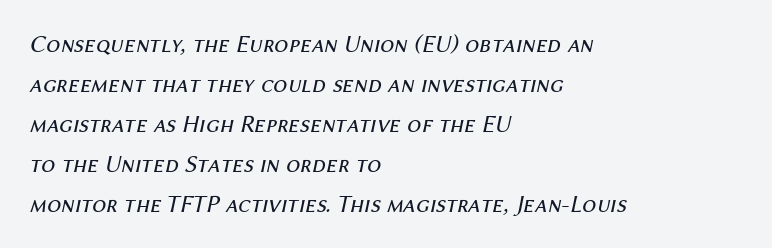
Q: Is the text bold? A: No.
Q: Is the text italic (slanted)? A: Yes, it leans right by about 12 degrees.
Q: Is the text underlined? A: No.
Q: How is the paragraph aligned? A: Left-aligned.
Q: Is the spacing between letters normal or unusually wide? A: Normal.
Q: Is the spacing between lines tight, normal or loose? A: Normal.
